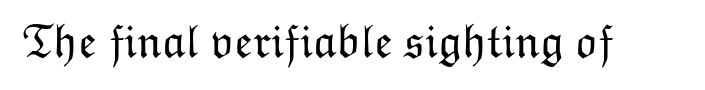
The image shows 47 px light type, upright; set normal letter spacing, not underlined; low stroke contrast and a medium x-height.
